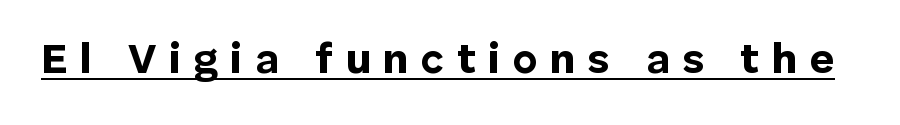
Q: Is the text bold? A: Yes.
Q: Is the text italic (slanted)? A: No, it is upright.
Q: Is the typeface a serif or a sans-serif typeface? A: Sans-serif.
Q: Is the text underlined? A: Yes.
Q: Is the spacing between letters normal or unusually wide? A: Unusually wide.
Q: Width (condensed, normal, or wide)? A: Normal.
Q: Stroke contrast? A: Low.
Q: x-height? A: Medium.
Q: Monospaced? A: No.
